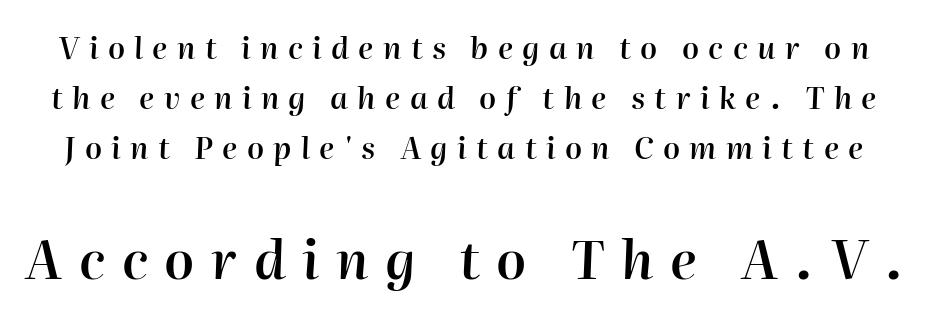
When letters slant like this, we call the style italic. The letters advance in unequal steps, a hallmark of proportional type. Caption: expanded tracking, letters set apart. Bold? Not quite — semibold, heavier than regular but stopping short. Whoever set this chose a conventional vertical rhythm.
